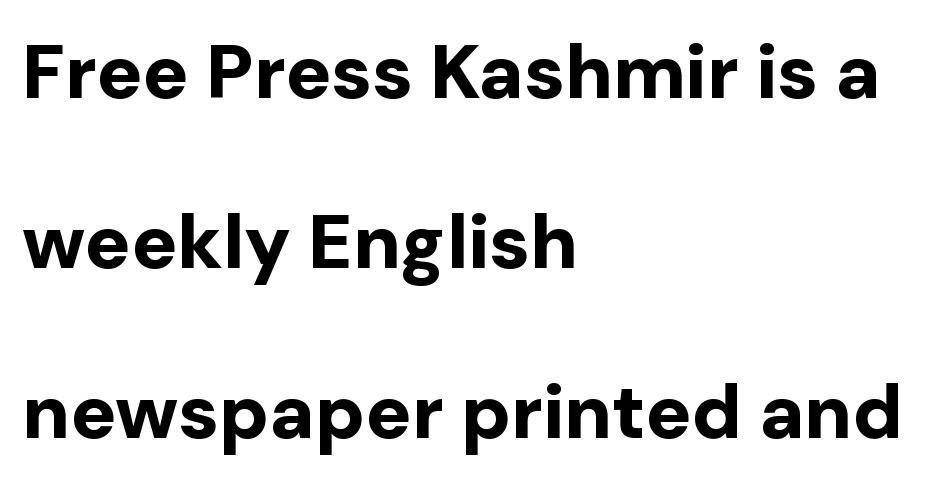
Q: Is the text bold? A: Yes.
Q: Is the text italic (slanted)? A: No, it is upright.
Q: Is the typeface a serif or a sans-serif typeface? A: Sans-serif.
Q: Is the text underlined? A: No.
Q: How is the paragraph aligned? A: Left-aligned.
Q: Is the spacing between letters normal or unusually wide? A: Normal.
Q: Is the spacing between lines tight, normal or loose? A: Loose.
Q: Width (condensed, normal, or wide)? A: Normal.
Q: Stroke contrast? A: Low.
Q: x-height? A: Medium.
Q: Monospaced? A: No.
